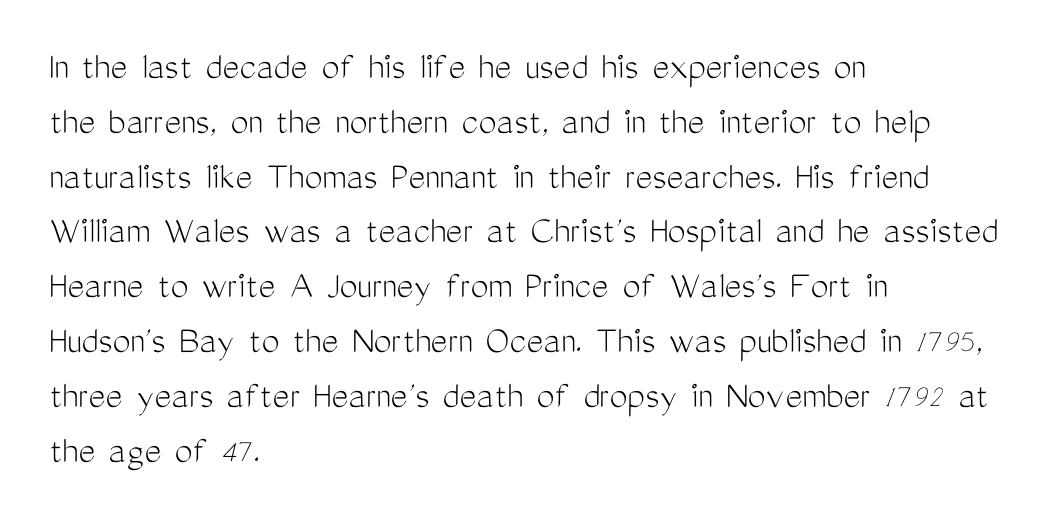
{"serif": "no", "italic": "no", "bold": "no", "weight": "light", "width": "condensed", "stroke_contrast": "medium", "x_height": "medium", "monospaced": "no", "underline": "no", "align": "left", "line_spacing": "normal", "line_spacing_ratio": 1.37, "letter_spacing": "normal", "letter_spacing_em": 0.0, "glyph_px": 40}
